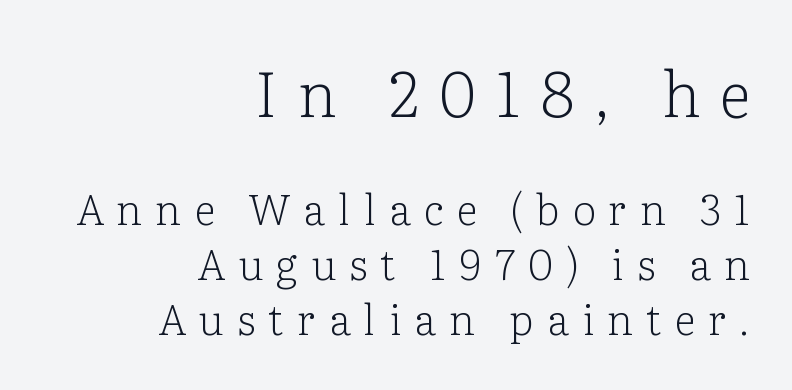
The image shows 63 px light serif type, upright; set right-aligned, normal line spacing (1.31x), unusually wide letter spacing (+0.31 em), not underlined; the first (top) block is 1.5x larger; low stroke contrast and a medium x-height.
